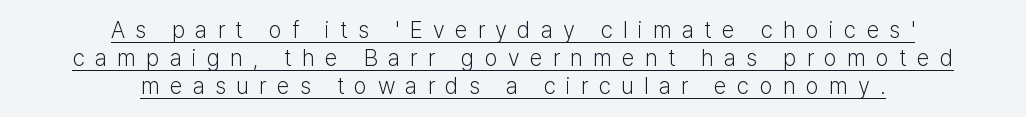
{"italic": "no", "bold": "no", "underline": "yes", "align": "center", "line_spacing_ratio": 1.22, "letter_spacing": "wide", "letter_spacing_em": 0.45, "glyph_px": 23}
